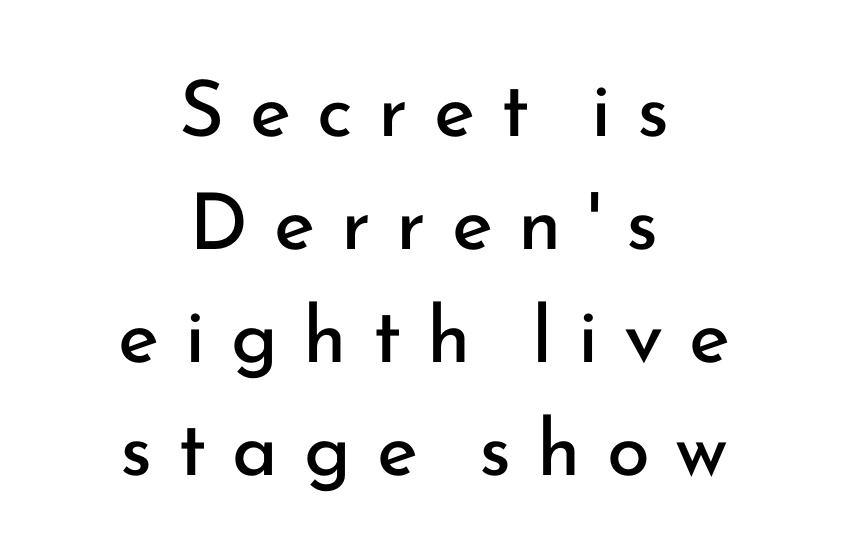
Q: Is the text bold? A: No.
Q: Is the text italic (slanted)? A: No, it is upright.
Q: Is the typeface a serif or a sans-serif typeface? A: Sans-serif.
Q: Is the text underlined? A: No.
Q: How is the paragraph aligned? A: Centered.
Q: Is the spacing between letters normal or unusually wide? A: Unusually wide.
Q: Is the spacing between lines tight, normal or loose? A: Normal.
Q: Width (condensed, normal, or wide)? A: Normal.
Q: Stroke contrast? A: Low.
Q: x-height? A: Small.
Q: Monospaced? A: No.
